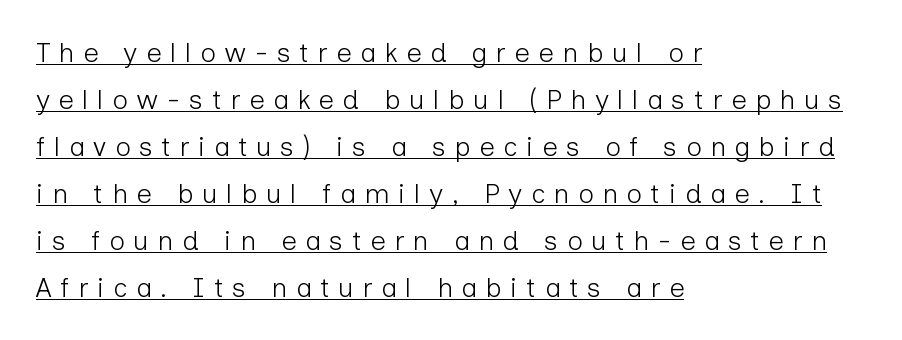
The image shows 27 px text type, upright; set left-aligned, line spacing 1.74x, unusually wide letter spacing (+0.32 em), underlined.
